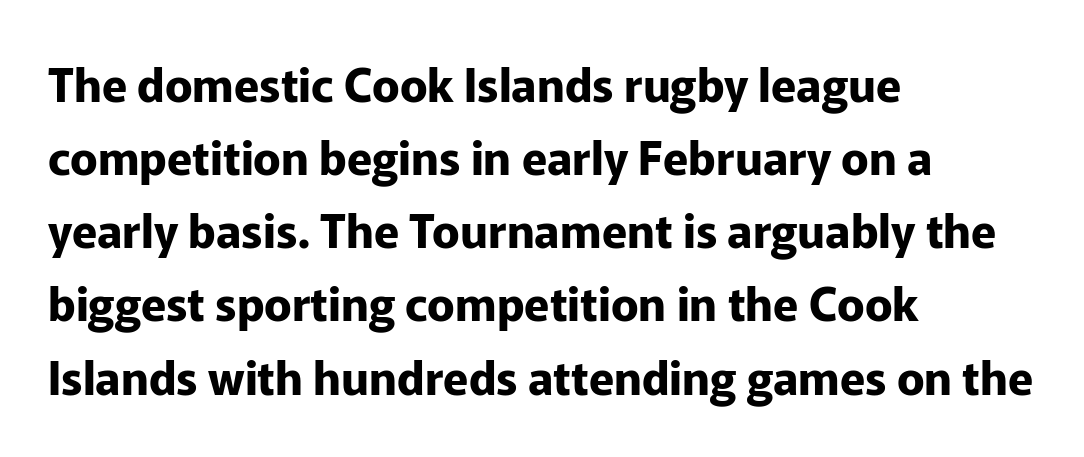
{"serif": "no", "italic": "no", "bold": "yes", "weight": "bold", "width": "normal", "stroke_contrast": "low", "x_height": "medium", "monospaced": "no", "underline": "no", "align": "left", "line_spacing": "normal", "line_spacing_ratio": 1.59, "letter_spacing": "normal", "letter_spacing_em": 0.0, "glyph_px": 46}
